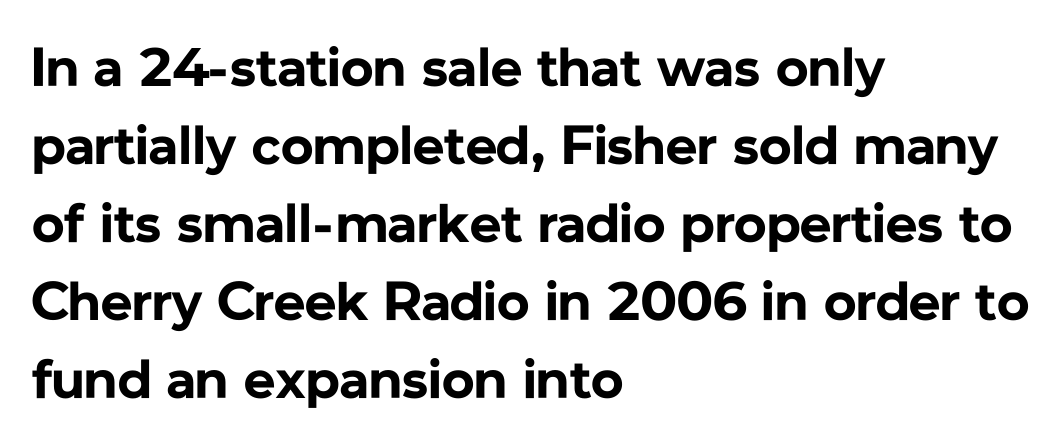
{"serif": "no", "italic": "no", "bold": "yes", "weight": "bold", "width": "normal", "stroke_contrast": "low", "x_height": "medium", "monospaced": "no", "underline": "no", "align": "left", "line_spacing": "normal", "line_spacing_ratio": 1.42, "letter_spacing": "normal", "letter_spacing_em": 0.0, "glyph_px": 55}
